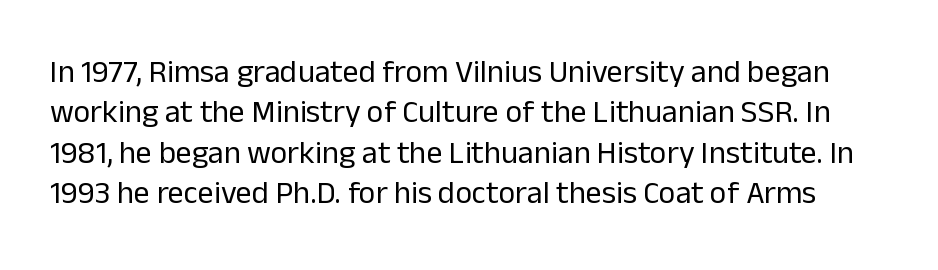
The image shows 32 px regular-weight sans-serif type, upright; set normal line spacing (1.26x), normal letter spacing, not underlined; low stroke contrast and a medium x-height.
